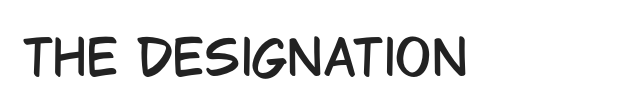
The image shows 48 px condensed sans-serif type, upright; set left-aligned, normal letter spacing, not underlined; low stroke contrast and a large x-height.
